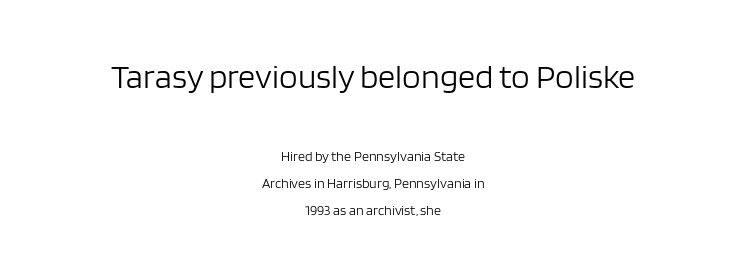
The characters are drawn with everyday or finer stroke widths. Each letter's strokes conclude bluntly, with no projecting serifs. Honestly, there is no underline to notice here at all. A roman cut, with each character standing at attention. Does the bottom block carry the larger type? No, the top block does. The passage is arranged like a title page — every line centered.
